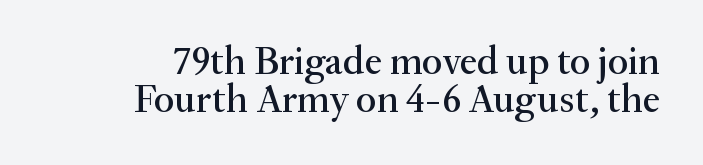
The image shows 40 px serif type, upright; set tight line spacing (0.95x), normal letter spacing, not underlined; medium stroke contrast and a small x-height.
